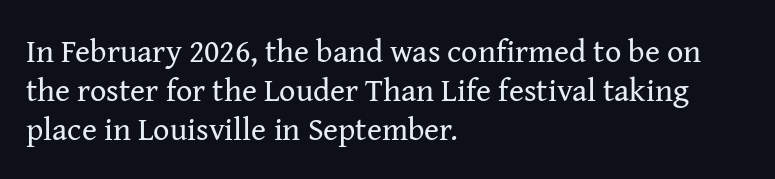
Typeset ragged right — the left edge is the straight one. Any mark beneath the type? The region is blank. Note: serifs present on the glyphs. Stroke mass is kept to a normal reading level or below. Caption: standard tracking, unaltered. You could not count columns in this text — the font is proportionally spaced.
